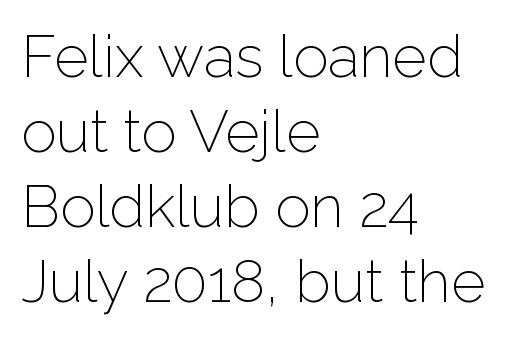
Q: Is the text bold? A: No.
Q: Is the text italic (slanted)? A: No, it is upright.
Q: Is the typeface a serif or a sans-serif typeface? A: Sans-serif.
Q: Is the text underlined? A: No.
Q: How is the paragraph aligned? A: Left-aligned.
Q: Is the spacing between letters normal or unusually wide? A: Normal.
Q: Is the spacing between lines tight, normal or loose? A: Normal.
Q: Width (condensed, normal, or wide)? A: Normal.
Q: Stroke contrast? A: Low.
Q: x-height? A: Medium.
Q: Monospaced? A: No.
